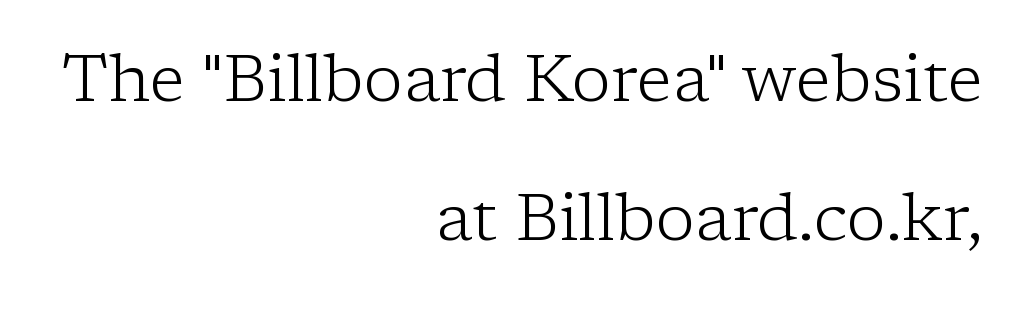
{"serif": "yes", "italic": "no", "bold": "no", "weight": "light", "width": "normal", "stroke_contrast": "low", "x_height": "medium", "monospaced": "no", "underline": "no", "align": "right", "line_spacing": "loose", "line_spacing_ratio": 2.11, "letter_spacing": "normal", "letter_spacing_em": 0.0, "glyph_px": 66}
